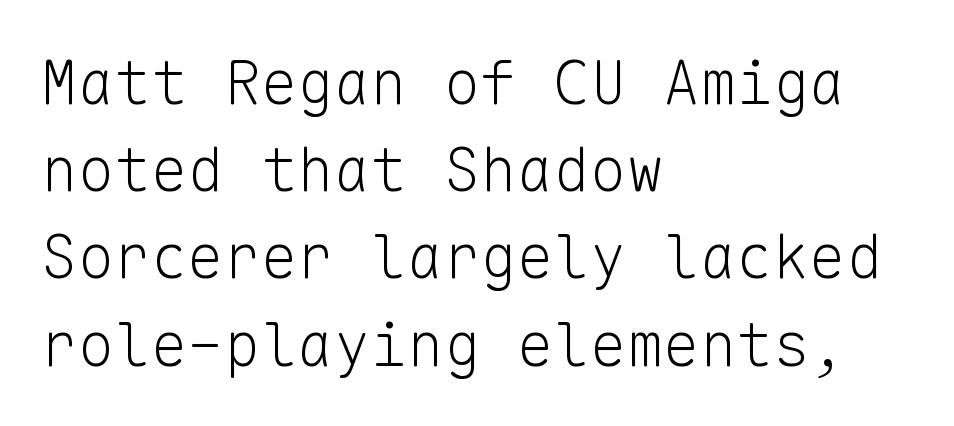
These lines are rendered in a fixed-pitch font. Check where the strokes stop: nothing finishes them off — pure sans. The words here are not underlined. Reading down the column, the eye jumps a familiar distance to each next line. Alignment: flush left. The font sits on the lighter half of the weight spectrum, regular included.
